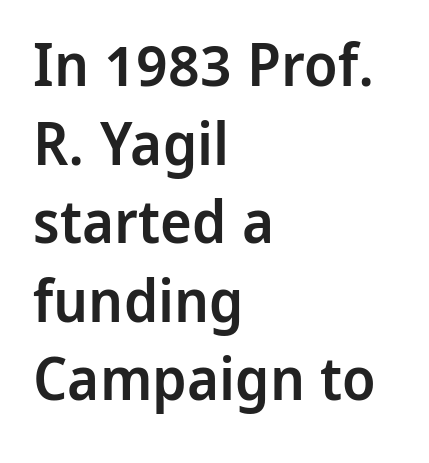
Q: Is the text bold? A: Semi-bold.
Q: Is the text italic (slanted)? A: No, it is upright.
Q: Is the typeface a serif or a sans-serif typeface? A: Sans-serif.
Q: Is the text underlined? A: No.
Q: How is the paragraph aligned? A: Left-aligned.
Q: Is the spacing between letters normal or unusually wide? A: Normal.
Q: Is the spacing between lines tight, normal or loose? A: Normal.
Q: Width (condensed, normal, or wide)? A: Normal.
Q: Stroke contrast? A: Low.
Q: x-height? A: Medium.
Q: Monospaced? A: No.
